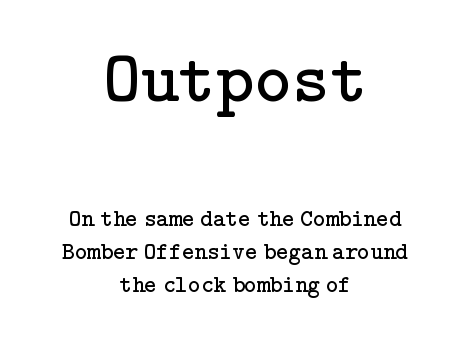
Large over small — that's the arrangement of the two blocks here. Lines of text with bare space underneath. Posture: vertical. Are there feet on the stems? There are — it's a serif. Weight class: somewhere from thin through regular.
